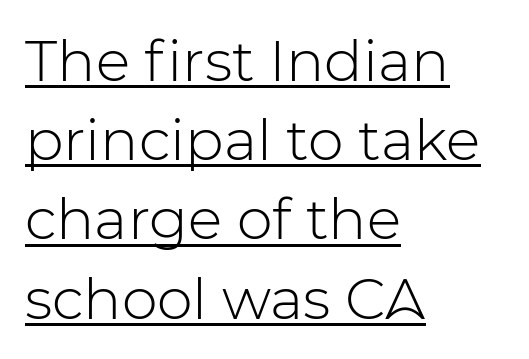
You can tell from the bare stems that sans-serif type was used. The compositor pushed each line to the left boundary. One glance says typical: line gaps are just what's usual. Is this a fixed-width face? No — the glyphs have proportional, varying widths. The gaps between neighbouring characters are ordinary and unremarkable.
